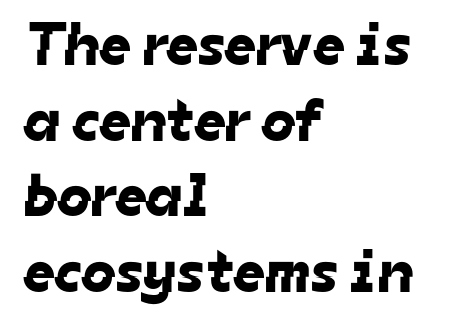
Default kerning and tracking; the words read as compact shapes. The letters advance in unequal steps, a hallmark of proportional type. The rendering anchors every line to the left-hand side. Is this a sans? Yes — the strokes have no serifs. The baseline area is clear.
